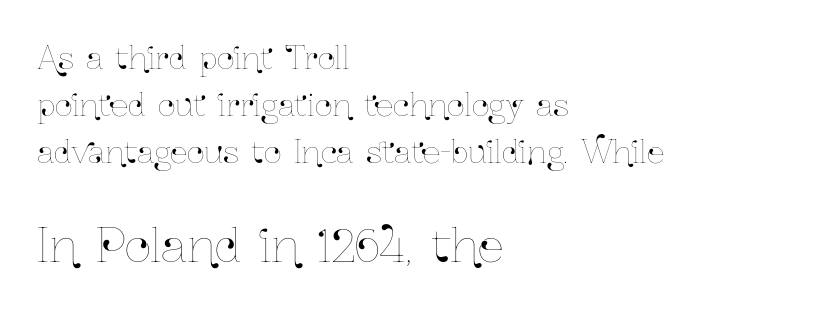
The image shows 46 px condensed type, upright; set left-aligned, normal line spacing (1.52x), normal letter spacing, not underlined; the second (bottom) block is 1.48x larger; low stroke contrast and a medium x-height.
